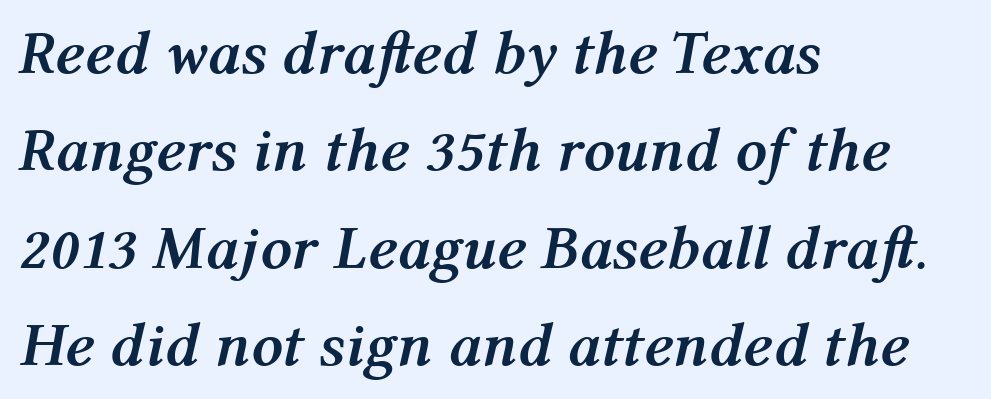
Words appear dense and cohesive because spacing is normal. The passage shown is typed in a proportional face where columns would drift. All the whitespace from short lines collects on the right. Italic: yes, the glyphs are oblique. Notice how thick the strokes are: this is what a full bold looks like. Leading matches the norm, producing a regular column.
